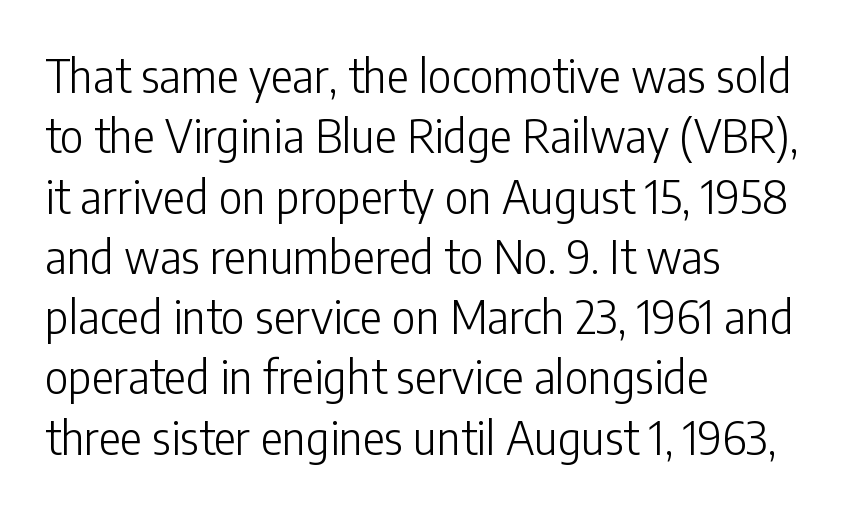
{"serif": "no", "italic": "no", "bold": "no", "weight": "light", "width": "condensed", "stroke_contrast": "low", "x_height": "medium", "monospaced": "no", "underline": "no", "align": "left", "line_spacing": "normal", "line_spacing_ratio": 1.31, "letter_spacing": "normal", "letter_spacing_em": 0.0, "glyph_px": 46}
